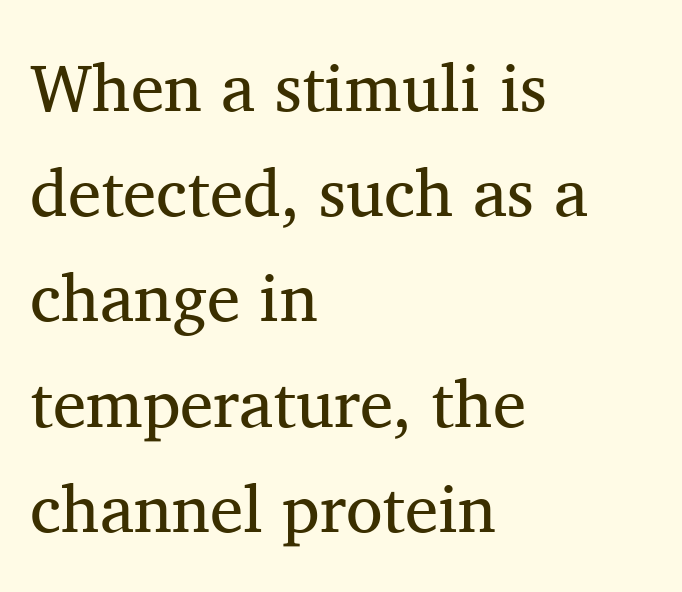
Alignment: flush left. Glance below the letters and you will spot only blank space. The glyphs in this specimen are seriffed. Italic? Not at all — the glyphs are vertical. Letter spacing: default.
